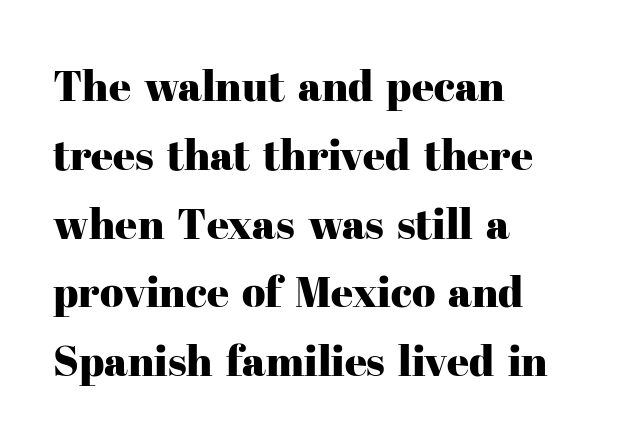
The image shows 43 px serif type, upright; set left-aligned, normal line spacing (1.6x), normal letter spacing, not underlined; high stroke contrast and a medium x-height.
